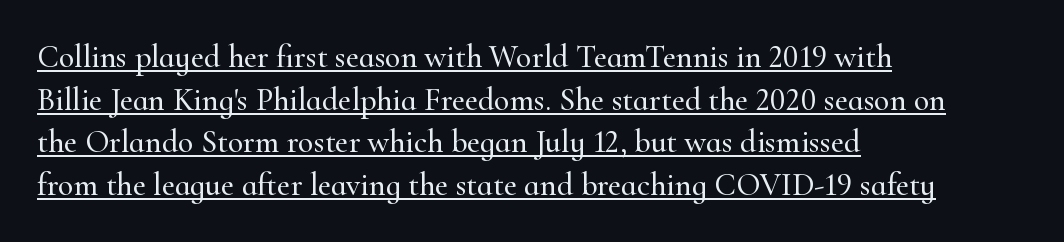
Decoration check: the copy is underlined. Students, note that the glyphs here touch the page at normal intervals. Typeset ragged right — the left edge is the straight one. A typesetter would call this leading conventional body-copy spacing. This sample uses an upright cut, with every glyph sitting square on the baseline. The glyphs in this specimen are seriffed.
